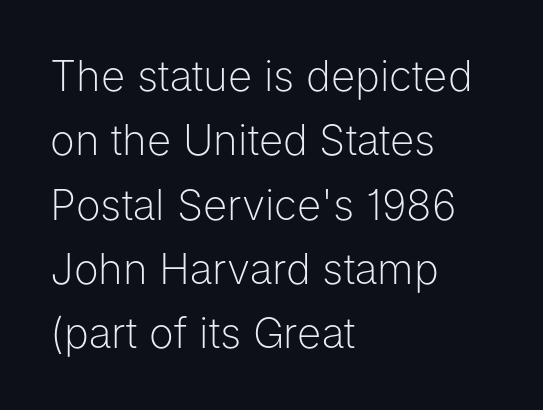
{"serif": "no", "italic": "no", "bold": "no", "weight": "light", "width": "normal", "stroke_contrast": "low", "x_height": "medium", "monospaced": "no", "underline": "no", "align": "left", "line_spacing": "normal", "line_spacing_ratio": 1.53, "letter_spacing": "normal", "letter_spacing_em": 0.0, "glyph_px": 42}
